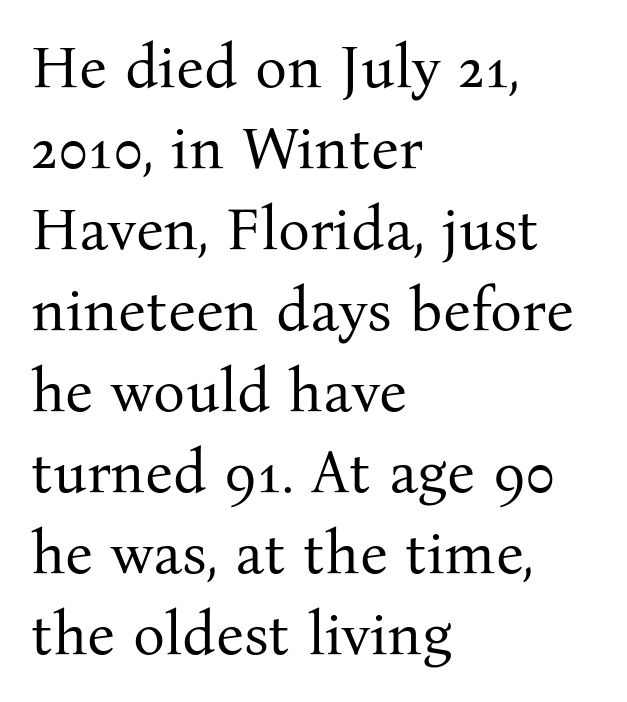
Q: Is the text bold? A: No.
Q: Is the text italic (slanted)? A: No, it is upright.
Q: Is the typeface a serif or a sans-serif typeface? A: Serif.
Q: Is the text underlined? A: No.
Q: How is the paragraph aligned? A: Left-aligned.
Q: Is the spacing between letters normal or unusually wide? A: Normal.
Q: Is the spacing between lines tight, normal or loose? A: Normal.
Q: Width (condensed, normal, or wide)? A: Normal.
Q: Stroke contrast? A: Medium.
Q: x-height? A: Medium.
Q: Monospaced? A: No.
